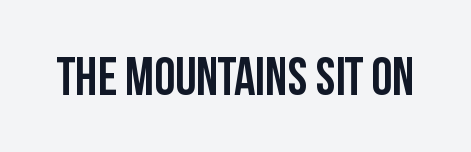
The image shows 53 px semibold, condensed sans-serif type, upright; set normal letter spacing, not underlined; low stroke contrast and a large x-height.
